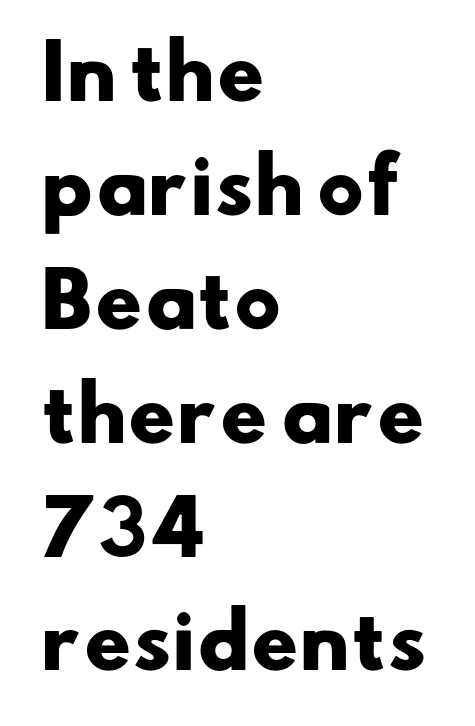
{"serif": "no", "bold": "yes", "weight": "heavy", "width": "wide", "stroke_contrast": "low", "x_height": "small", "monospaced": "no", "underline": "no", "align": "left", "line_spacing": "normal", "line_spacing_ratio": 1.56, "letter_spacing": "normal", "letter_spacing_em": 0.0, "glyph_px": 73}
